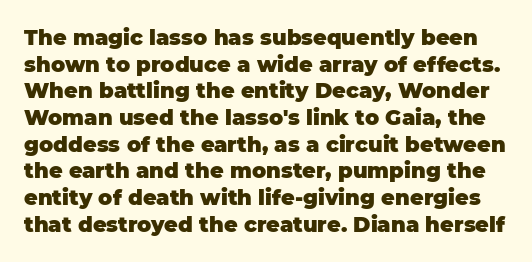
Q: Is the text bold? A: Yes.
Q: Is the text italic (slanted)? A: No, it is upright.
Q: Is the text underlined? A: No.
Q: Is the spacing between letters normal or unusually wide? A: Normal.
Q: Is the spacing between lines tight, normal or loose? A: Normal.
